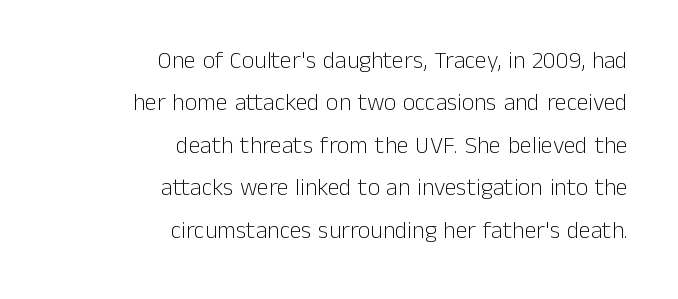
{"italic": "no", "bold": "no", "underline": "no", "align": "right", "line_spacing_ratio": 1.77, "letter_spacing": "normal", "letter_spacing_em": 0.0, "glyph_px": 24}
